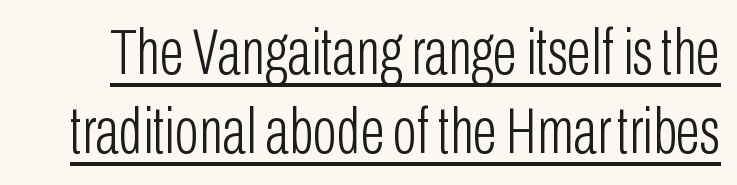
If you drew a line through each stem, it would be perfectly vertical. This sample has the flowing, uneven cadence of proportional lettering. Examine the stroke ends and you'll find no serifs. Somebody hit Ctrl+U on this one — the words are underlined.
